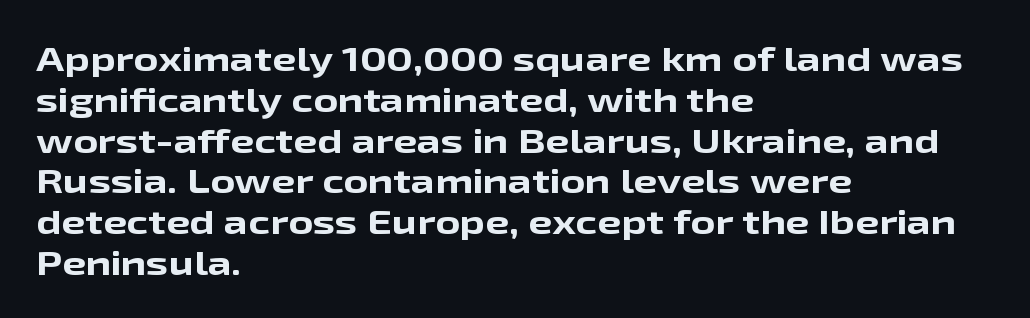
Q: Is the text bold? A: Yes.
Q: Is the text italic (slanted)? A: No, it is upright.
Q: Is the typeface a serif or a sans-serif typeface? A: Sans-serif.
Q: Is the text underlined? A: No.
Q: How is the paragraph aligned? A: Left-aligned.
Q: Is the spacing between letters normal or unusually wide? A: Normal.
Q: Width (condensed, normal, or wide)? A: Wide.
Q: Stroke contrast? A: Low.
Q: x-height? A: Medium.
Q: Monospaced? A: No.
